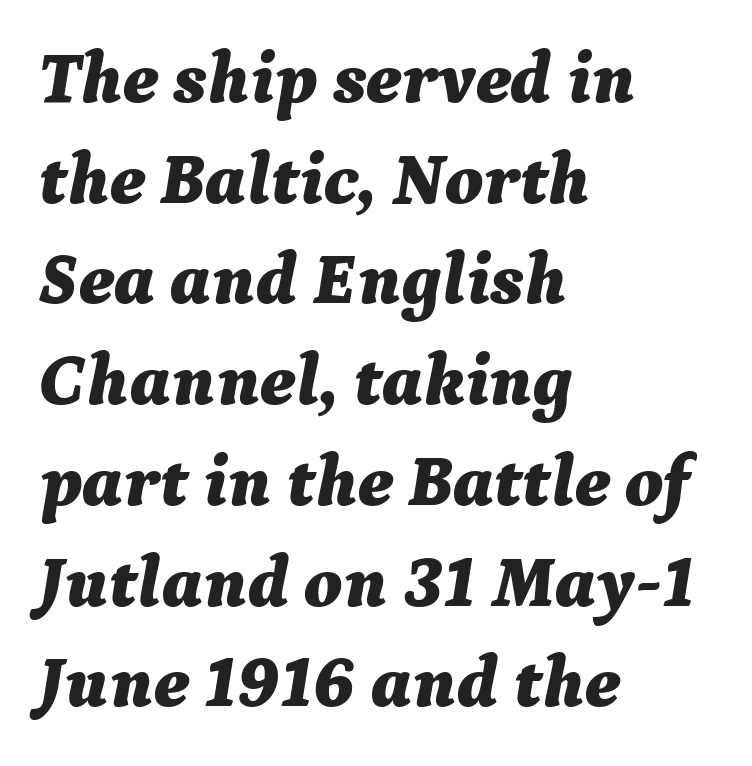
This is heavy type, rendered in bold. Style check: oblique. Decoration check: the copy has no underline. The letters sit at their default tracking, neither squeezed nor spread. The paragraph has a hard left edge and a soft right edge. This sample has the flowing, uneven cadence of proportional lettering.
